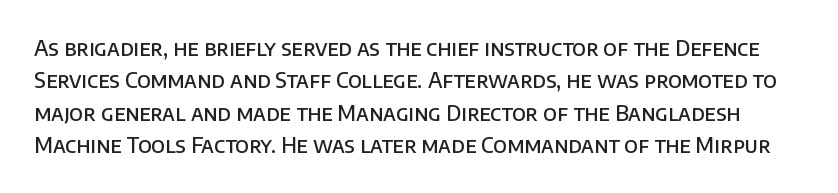
The image shows 21 px text type, upright; set normal line spacing (1.54x), normal letter spacing, not underlined.
